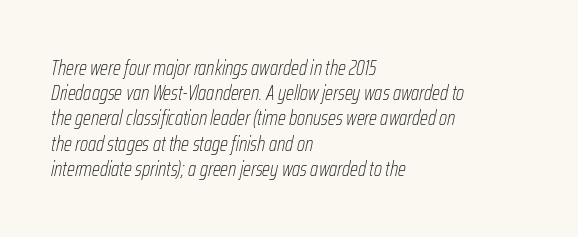
Q: Is the text bold? A: No.
Q: Is the text italic (slanted)? A: Yes, it leans right by about 12 degrees.
Q: Is the text underlined? A: No.
Q: How is the paragraph aligned? A: Left-aligned.
Q: Is the spacing between letters normal or unusually wide? A: Normal.
